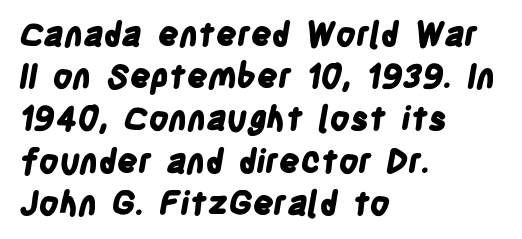
Q: Is the text bold? A: Yes.
Q: Is the typeface a serif or a sans-serif typeface? A: Sans-serif.
Q: Is the text underlined? A: No.
Q: How is the paragraph aligned? A: Left-aligned.
Q: Is the spacing between letters normal or unusually wide? A: Normal.
Q: Is the spacing between lines tight, normal or loose? A: Normal.
Q: Width (condensed, normal, or wide)? A: Condensed.
Q: Stroke contrast? A: Low.
Q: x-height? A: Large.
Q: Monospaced? A: No.
